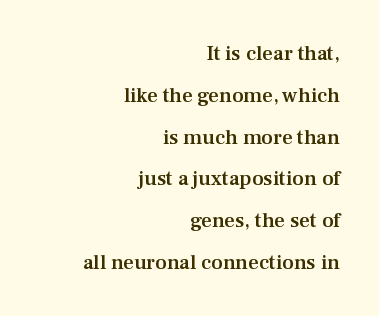
Leading: increased. Its strokes are somewhat broadened, the hallmark of semibold type. Words appear dense and cohesive because spacing is normal. Quick note: not italic, upright. Caption: multi-line text, flush right, ragged left. Anything drawn beneath the words? Only blank space.
